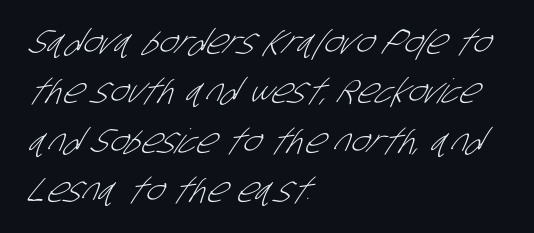
The passage shown is typed in a proportional face where columns would drift. Leading matches the norm, producing a regular column. This is not heavy type; no bold has been used. The text was rendered using a sans face with plain stroke endings. Casual observation: everything's shoved over to the left.
